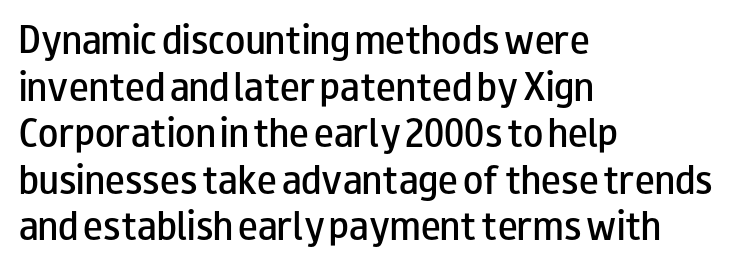
Horizontally, the lines are justified to the leading edge only. Default kerning and tracking; the words read as compact shapes. Whoever set this chose a conventional vertical rhythm. The font's upright variant was chosen for this text. Proportional: the letters do not fall into vertical columns. Is this a sans? Yes — the strokes have no serifs.
